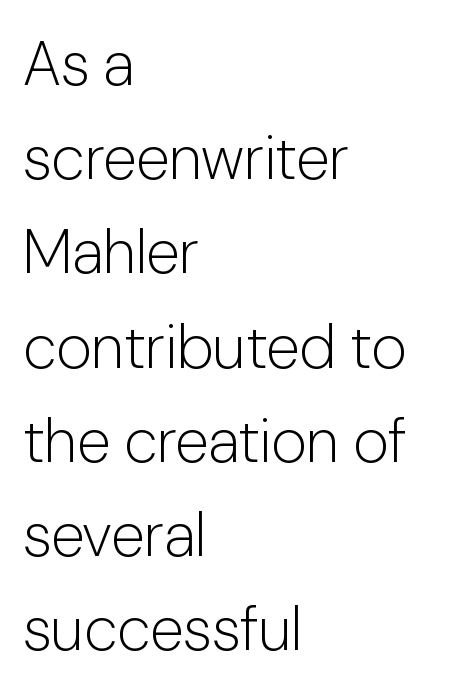
The image shows 62 px light sans-serif type, upright; set left-aligned, normal line spacing (1.52x), normal letter spacing, not underlined; low stroke contrast and a medium x-height.
